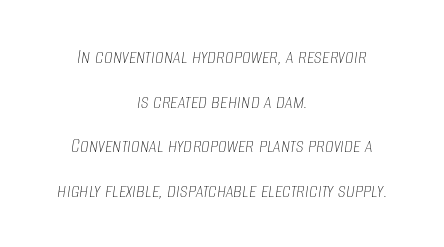
{"italic": "yes", "lean": "right", "slant_degrees": 8, "bold": "no", "underline": "no", "align": "center", "line_spacing": "loose", "line_spacing_ratio": 2.03, "letter_spacing": "normal", "letter_spacing_em": 0.0, "glyph_px": 22}
